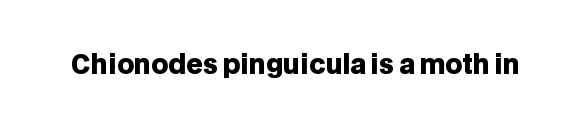
{"italic": "no", "bold": "yes", "underline": "no", "letter_spacing": "normal", "letter_spacing_em": 0.0, "glyph_px": 26}
